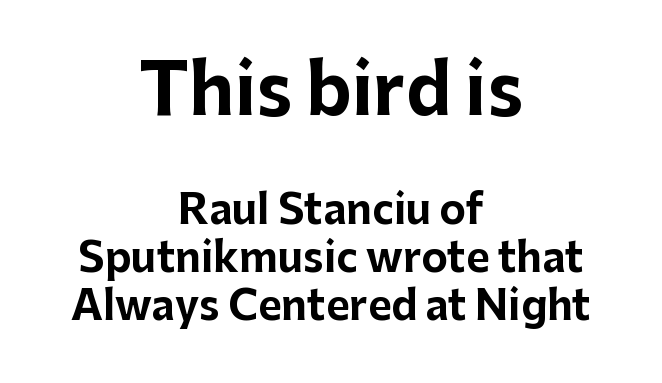
The image shows 70 px bold sans-serif type, upright; set centered, line spacing 1.21x, normal letter spacing, not underlined; the first (top) block is 1.75x larger; low stroke contrast and a medium x-height.
